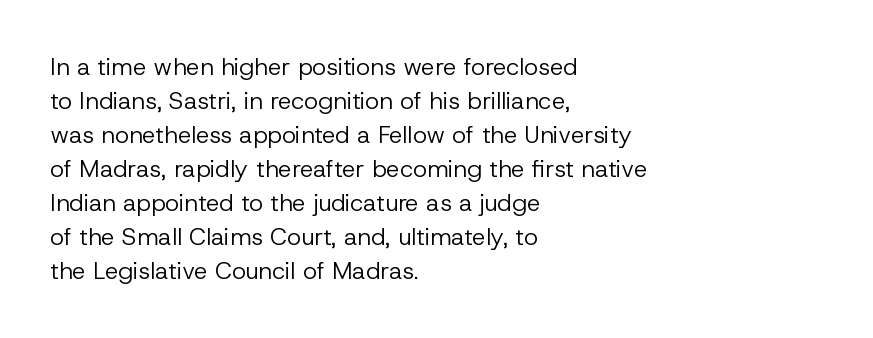
The image shows 24 px text type, upright; set left-aligned, normal line spacing (1.42x), normal letter spacing, not underlined.
